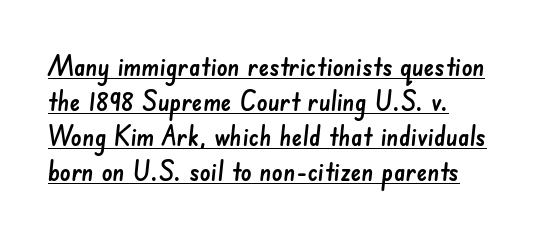
In terms of leading, this rendering sits right in the middle. This rendering leaves character spacing at its baseline value. This is underlined copy, the kind a proofreader might mark for attention.
